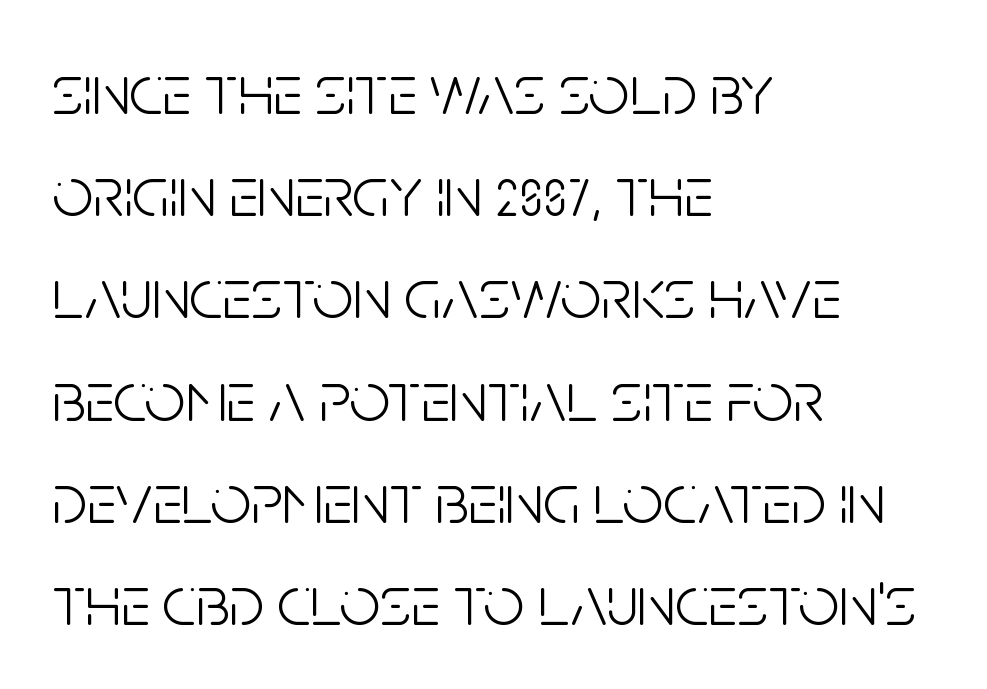
{"serif": "no", "italic": "no", "bold": "no", "weight": "light", "width": "condensed", "stroke_contrast": "low", "x_height": "large", "monospaced": "no", "underline": "no", "align": "left", "line_spacing": "normal", "line_spacing_ratio": 1.42, "letter_spacing": "normal", "letter_spacing_em": 0.0, "glyph_px": 72}
